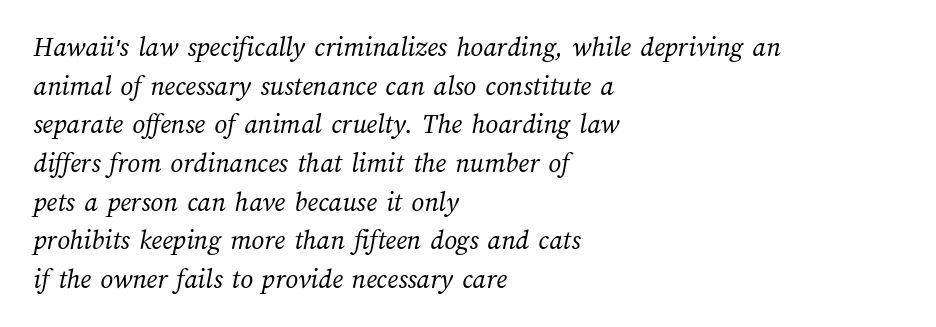
{"bold": "no", "weight": "regular", "width": "normal", "stroke_contrast": "medium", "x_height": "medium", "monospaced": "no", "underline": "no", "align": "left", "line_spacing": "normal", "line_spacing_ratio": 1.38, "letter_spacing": "normal", "letter_spacing_em": 0.0, "glyph_px": 28}
